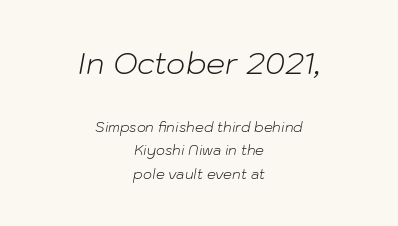
{"italic": "yes", "lean": "right", "slant_degrees": 10, "bold": "no", "weight": "light", "width": "normal", "stroke_contrast": "low", "x_height": "medium", "monospaced": "no", "underline": "no", "align": "center", "line_spacing": "normal", "line_spacing_ratio": 1.67, "letter_spacing": "normal", "letter_spacing_em": 0.0, "larger_block": "first", "size_ratio": 2.14, "glyph_px": 30}
